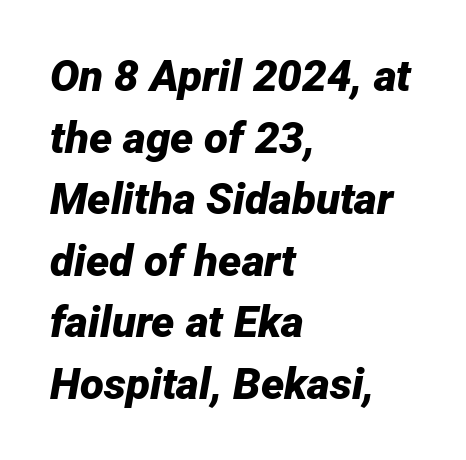
{"italic": "yes", "lean": "right", "slant_degrees": 12, "bold": "yes", "weight": "bold", "width": "normal", "stroke_contrast": "low", "x_height": "medium", "monospaced": "no", "underline": "no", "align": "left", "line_spacing": "normal", "line_spacing_ratio": 1.4, "letter_spacing": "normal", "letter_spacing_em": 0.0, "glyph_px": 44}
